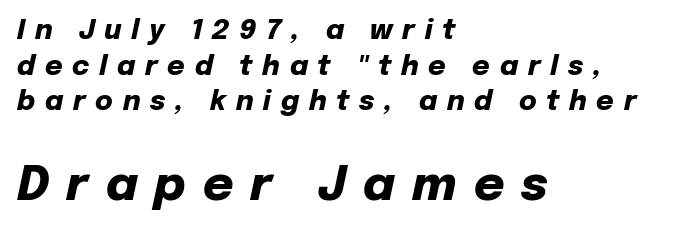
The image shows 47 px heavy type, italic (leaning right); set left-aligned, normal line spacing (1.32x), unusually wide letter spacing (+0.36 em), not underlined; the second (bottom) block is 1.74x larger; low stroke contrast and a medium x-height.
